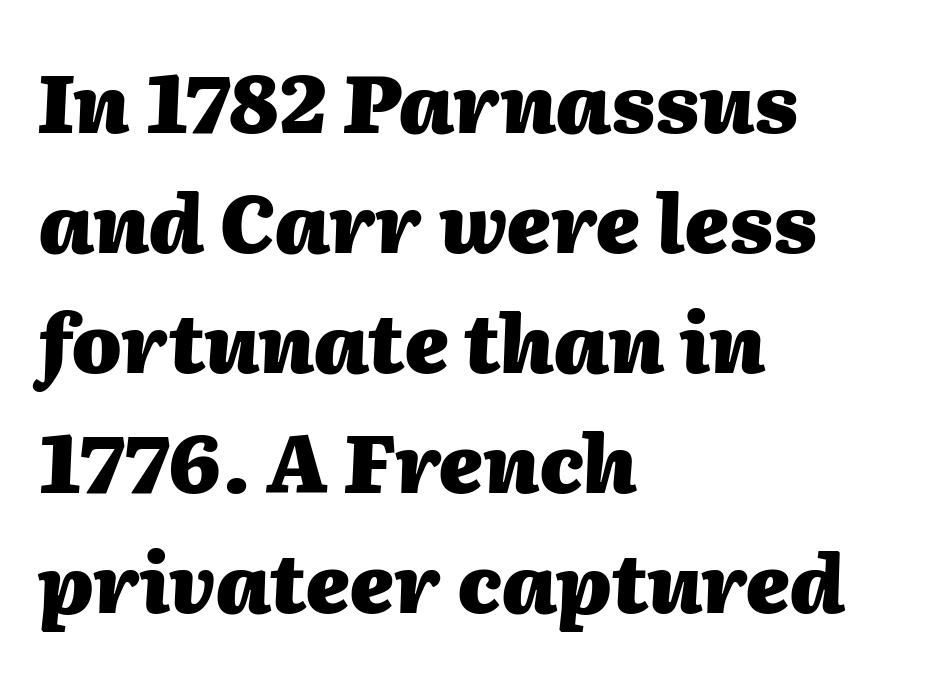
In CSS terms this would be text-align: left. This sample uses an oblique cut, with every glyph tilted off the vertical. Quick note: underline off. The face used here has the dense, thick strokes of a bold.
